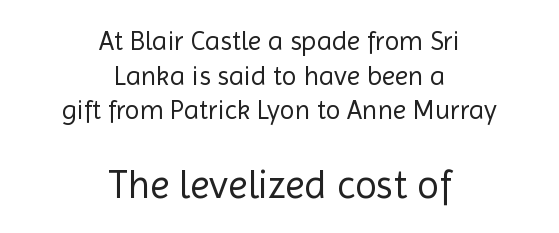
Is this a sans? Yes — the strokes have no serifs. The passage shown stacks its lines at a standard gap. The letterforms sit at book weight or below. The second block has been scaled up relative to the first. The font's upright variant was chosen for this text.
